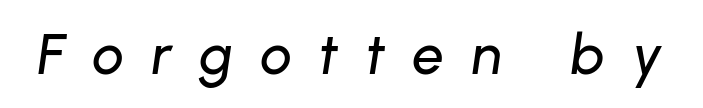
Q: Is the text italic (slanted)? A: Yes, it leans right by about 8 degrees.
Q: Is the text underlined? A: No.
Q: Is the spacing between letters normal or unusually wide? A: Unusually wide.
Q: Width (condensed, normal, or wide)? A: Normal.
Q: Stroke contrast? A: Low.
Q: x-height? A: Medium.
Q: Monospaced? A: No.
